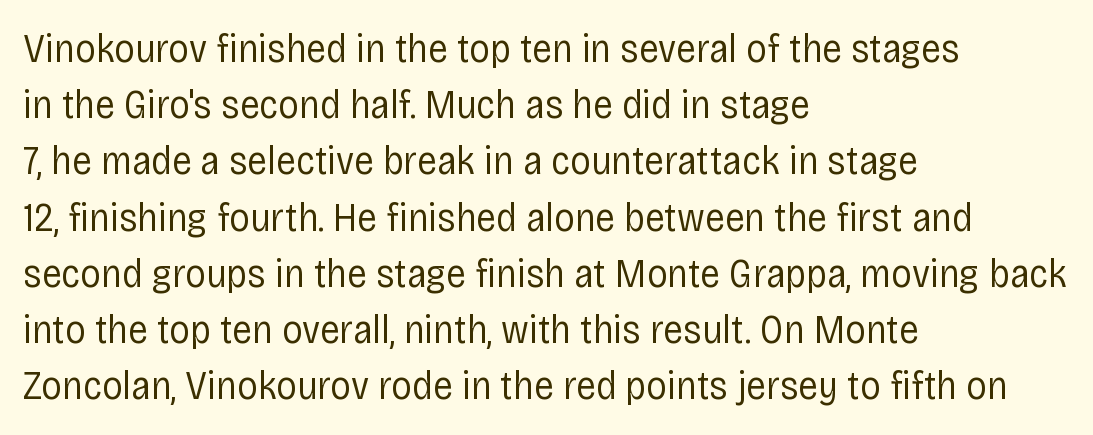
Ascenders rise straight up at ninety degrees. Visually the block forms a straight wall on the left and a jagged coastline on the right. This is not heavy type; no bold has been used. Descender tails drop into unmarked territory.
